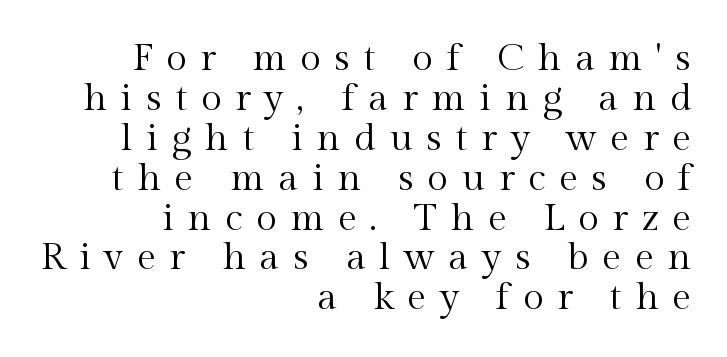
Q: Is the text bold? A: No.
Q: Is the text italic (slanted)? A: No, it is upright.
Q: Is the typeface a serif or a sans-serif typeface? A: Serif.
Q: Is the text underlined? A: No.
Q: How is the paragraph aligned? A: Right-aligned.
Q: Is the spacing between letters normal or unusually wide? A: Unusually wide.
Q: Is the spacing between lines tight, normal or loose? A: Tight.
Q: Width (condensed, normal, or wide)? A: Normal.
Q: x-height? A: Medium.
Q: Monospaced? A: No.
